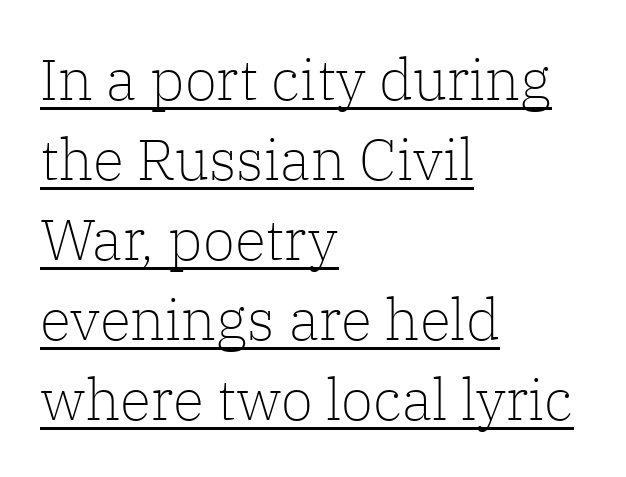
Do the characters align in a grid? No, the font is proportional. Tall strokes in this sample are plumb rather than angled. The line texture is even and compact thanks to regular tracking. Old-style or modern, the face here clearly has serifs.
